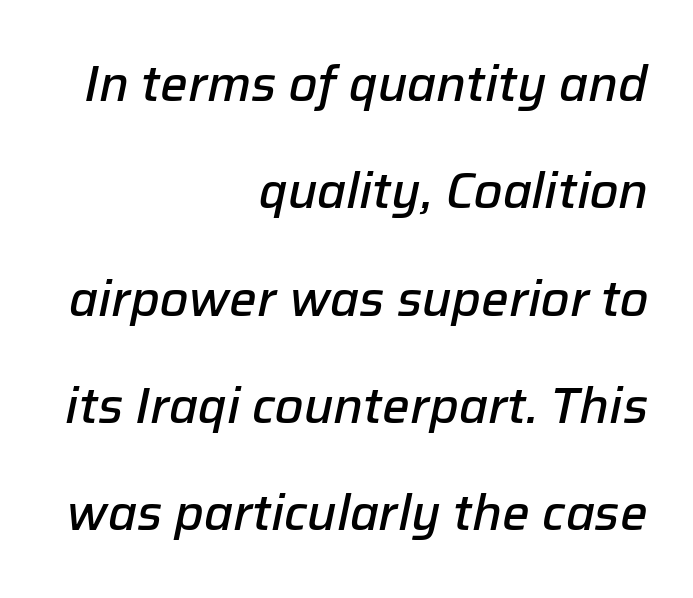
The space directly below the letters is spotless. The rendering uses a semibold face; strokes are thickened but not to full bold. Baseline-to-baseline distance is far greater than the letter height. This sample is right-justified, so line beginnings fall wherever the words allow.
